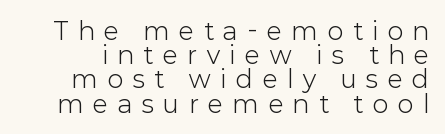
The image shows 24 px text type, upright; set tight line spacing (1.01x), unusually wide letter spacing (+0.41 em), not underlined.
